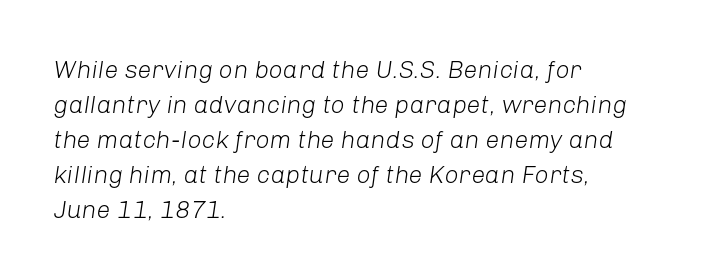
Q: Is the text bold? A: No.
Q: Is the text italic (slanted)? A: Yes, it leans right by about 8 degrees.
Q: Is the text underlined? A: No.
Q: How is the paragraph aligned? A: Left-aligned.
Q: Is the spacing between letters normal or unusually wide? A: Normal.
Q: Is the spacing between lines tight, normal or loose? A: Normal.
